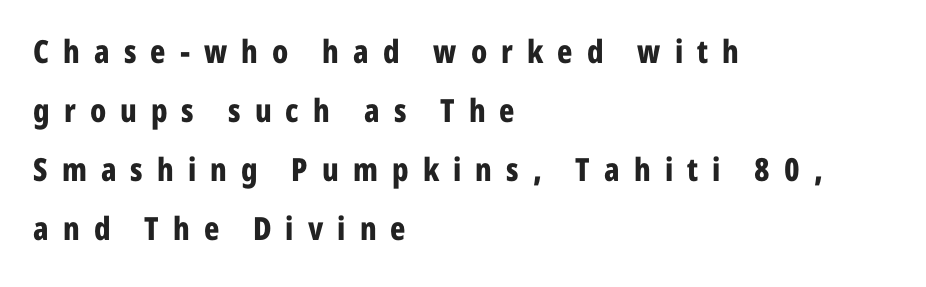
Check where the strokes stop: nothing finishes them off — pure sans. In terms of letterspacing, this is a distinctly airy, spread setting. Is this a fixed-width face? No — the glyphs have proportional, varying widths. Short and long lines alike share a common starting point at left. The space directly below the letters is spotless. Pretty heavy lettering here — definitely bold.
